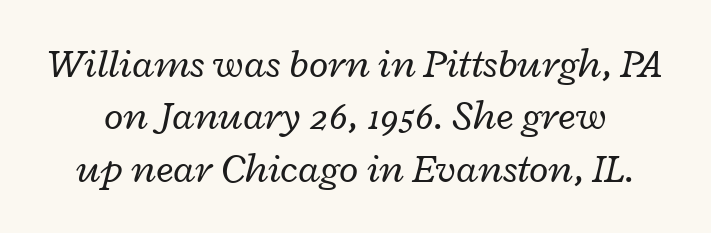
The image shows 40 px regular-weight, wide type, italic (leaning right); set normal line spacing (1.31x), normal letter spacing, not underlined; low stroke contrast and a medium x-height.
